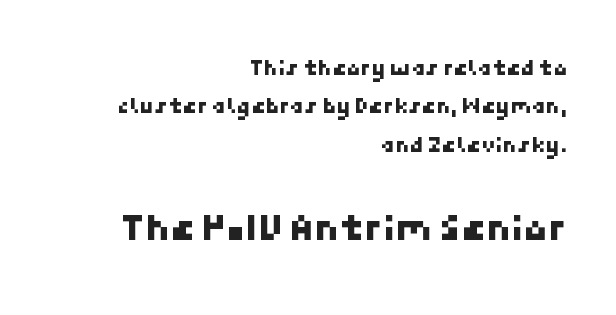
The designer left line spacing at the default. This rendering employs a face without finishing strokes, i.e., a sans-serif. The face used here appears at its bigger size in the lower chunk. Right-aligned paragraph, ragged on the left. Lines of text with bare space underneath.
